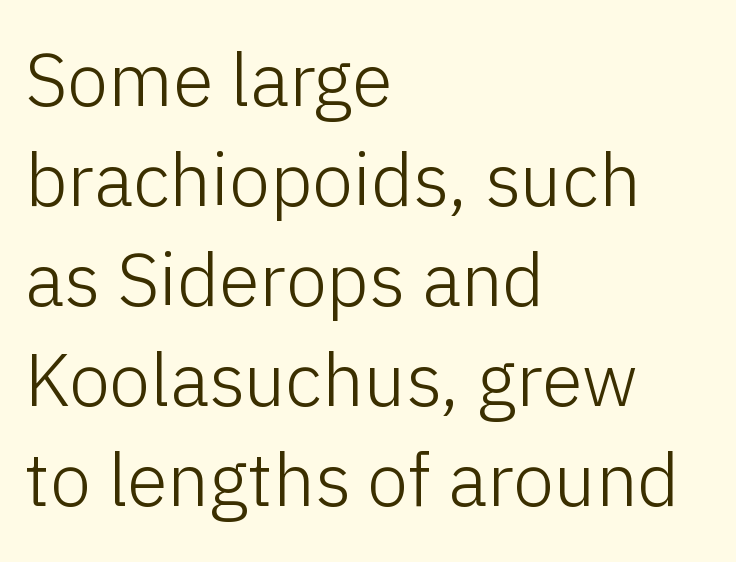
Q: Is the text bold? A: No.
Q: Is the text italic (slanted)? A: No, it is upright.
Q: Is the typeface a serif or a sans-serif typeface? A: Sans-serif.
Q: Is the text underlined? A: No.
Q: How is the paragraph aligned? A: Left-aligned.
Q: Is the spacing between letters normal or unusually wide? A: Normal.
Q: Is the spacing between lines tight, normal or loose? A: Normal.
Q: Width (condensed, normal, or wide)? A: Normal.
Q: Stroke contrast? A: Low.
Q: x-height? A: Medium.
Q: Monospaced? A: No.
